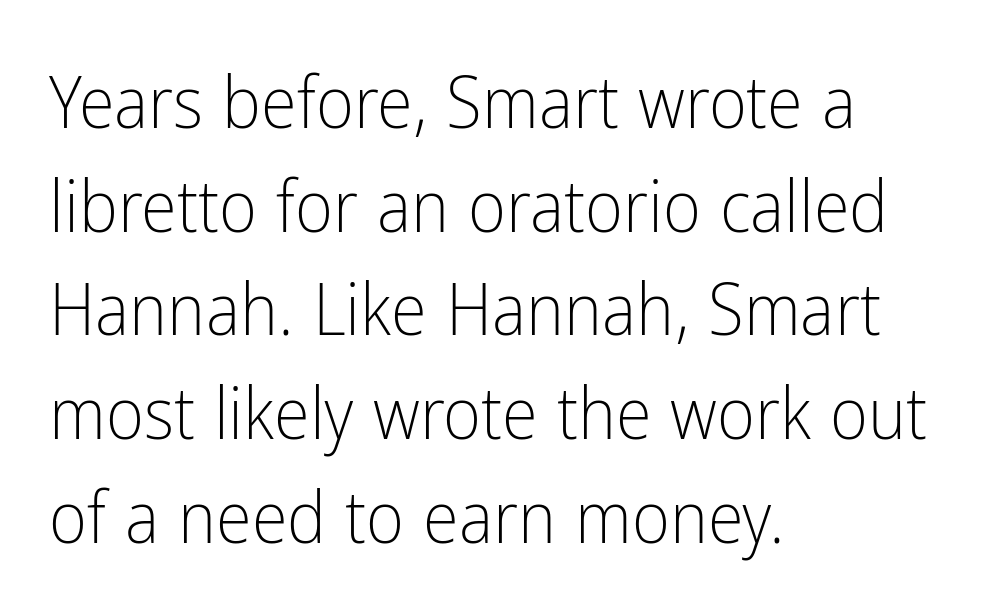
The vertical gap from one line to the next is medium. Ascenders rise straight up at ninety degrees. The rag falls on the right side of this text block. I'd call this a sans setting — the letters go barefoot. Proportional: the letters do not fall into vertical columns. Heft: none added — not bold.
